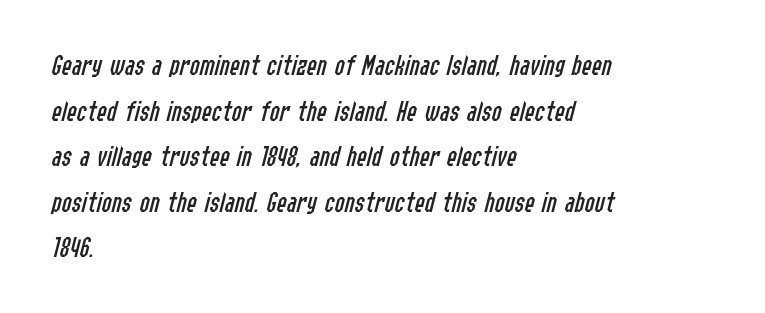
Q: Is the text bold? A: No.
Q: Is the text italic (slanted)? A: Yes, it leans right by about 14 degrees.
Q: Is the text underlined? A: No.
Q: How is the paragraph aligned? A: Left-aligned.
Q: Is the spacing between letters normal or unusually wide? A: Normal.
Q: Is the spacing between lines tight, normal or loose? A: Normal.
Q: Width (condensed, normal, or wide)? A: Condensed.
Q: Stroke contrast? A: Low.
Q: x-height? A: Medium.
Q: Monospaced? A: No.
